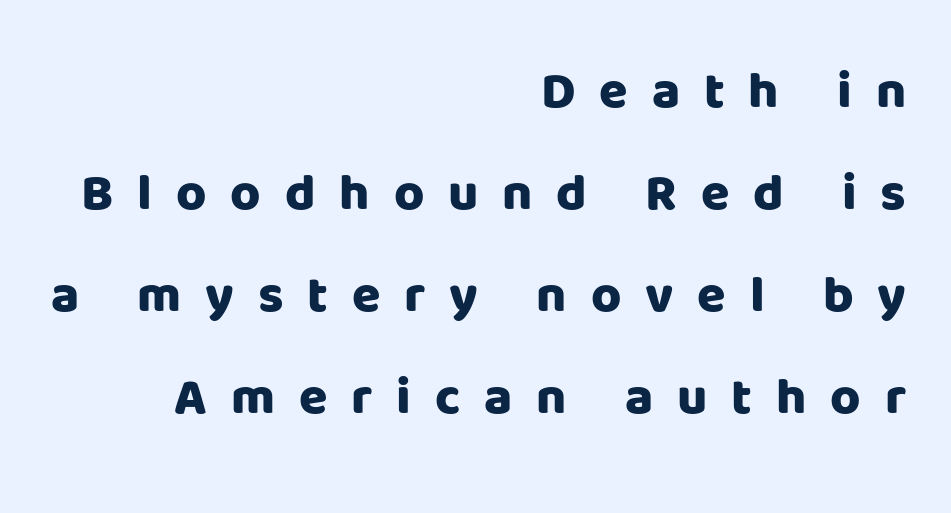
The image shows 52 px heavy sans-serif type, upright; set right-aligned, loose line spacing (1.96x), unusually wide letter spacing (+0.46 em), not underlined; low stroke contrast and a large x-height.
